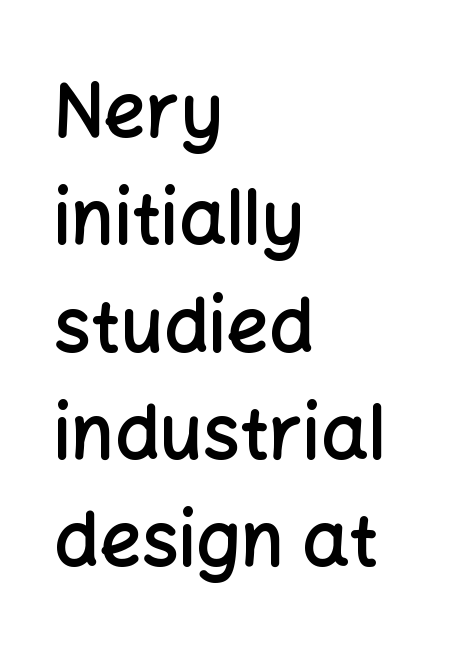
The image shows 74 px semibold sans-serif type, upright; set left-aligned, normal line spacing (1.45x), normal letter spacing, not underlined; low stroke contrast and a medium x-height.
